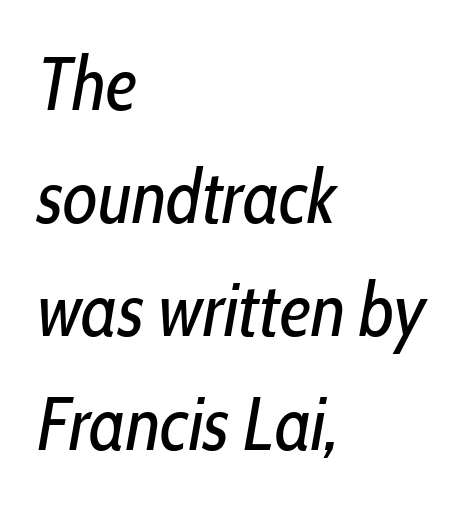
{"italic": "yes", "lean": "right", "slant_degrees": 10, "bold": "no", "weight": "regular", "width": "condensed", "stroke_contrast": "low", "x_height": "medium", "monospaced": "no", "underline": "no", "align": "left", "line_spacing": "normal", "line_spacing_ratio": 1.51, "letter_spacing": "normal", "letter_spacing_em": 0.0, "glyph_px": 75}
